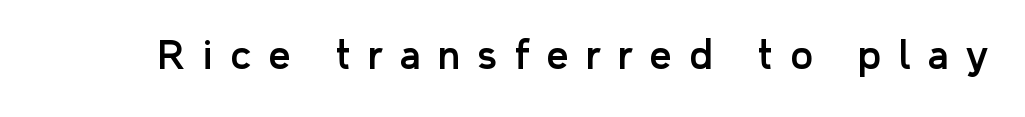
The image shows 38 px sans-serif type, upright; set unusually wide letter spacing (+0.46 em), not underlined; low stroke contrast and a medium x-height.
